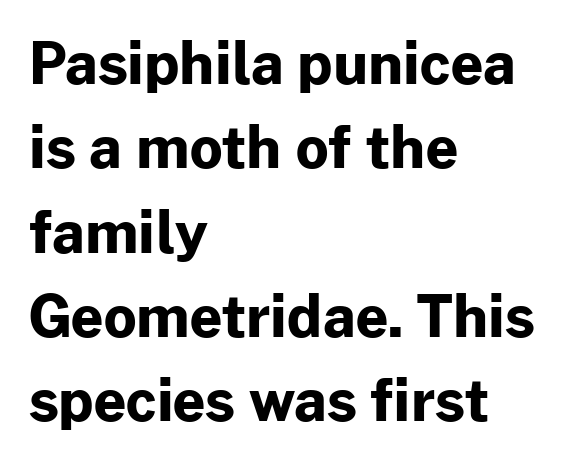
{"serif": "no", "italic": "no", "bold": "yes", "weight": "bold", "width": "normal", "stroke_contrast": "low", "x_height": "medium", "monospaced": "no", "underline": "no", "align": "left", "line_spacing": "normal", "line_spacing_ratio": 1.48, "letter_spacing": "normal", "letter_spacing_em": 0.0, "glyph_px": 57}
